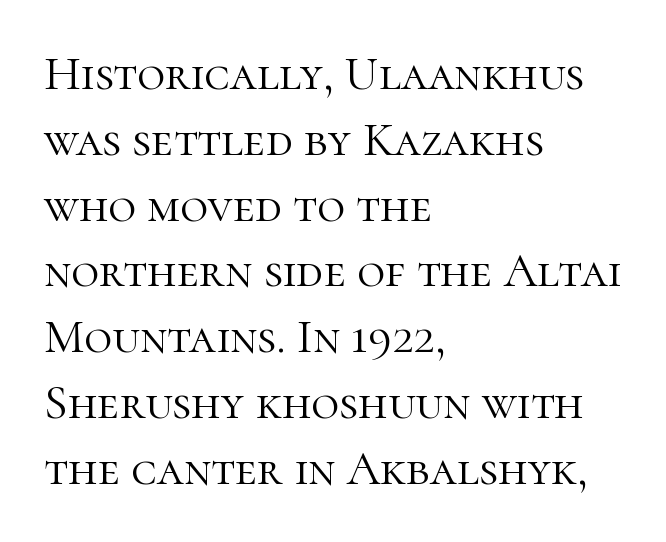
The image shows 48 px light serif type, upright; set left-aligned, normal line spacing (1.37x), normal letter spacing, not underlined; high stroke contrast and a medium x-height.
